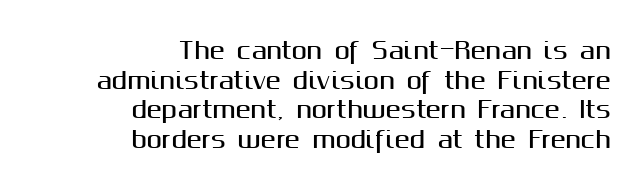
Alignment: flush right. The rendering uses a moderate line-height, typical for paragraphs. What stands out about the letter spacing? Nothing — it is the standard amount. Ascenders rise straight up at ninety degrees.
